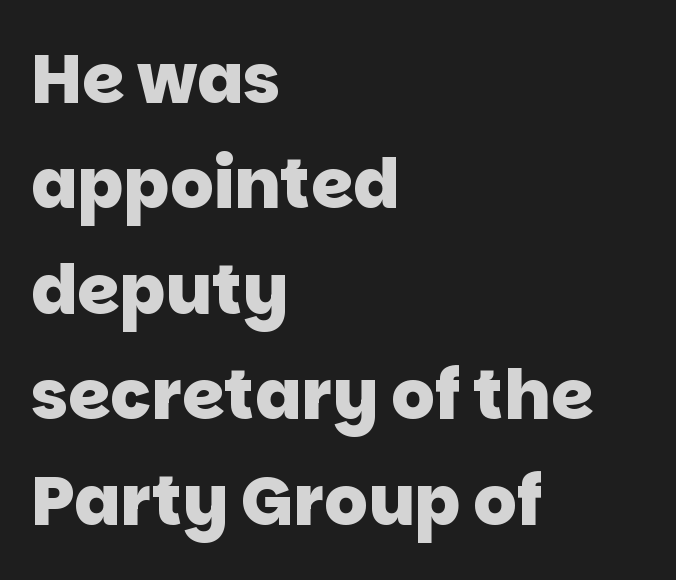
The image shows 68 px heavy sans-serif type; set left-aligned, normal line spacing (1.55x), normal letter spacing, not underlined; low stroke contrast and a large x-height.
